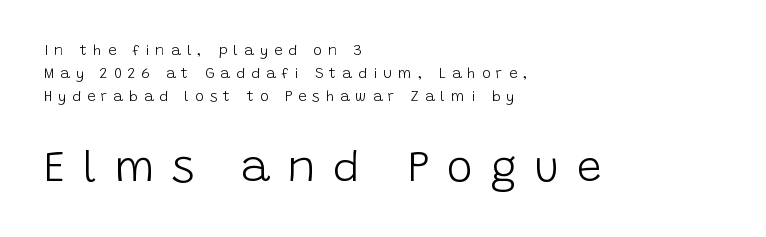
The image shows 44 px light sans-serif type, upright; set left-aligned, normal line spacing (1.52x), unusually wide letter spacing (+0.39 em), not underlined; the second (bottom) block is 2.93x larger; low stroke contrast and a large x-height.
